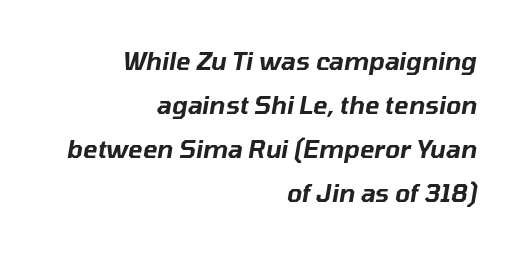
{"italic": "yes", "lean": "right", "slant_degrees": 10, "underline": "no", "align": "right", "line_spacing_ratio": 1.83, "letter_spacing": "normal", "letter_spacing_em": 0.0, "glyph_px": 24}
